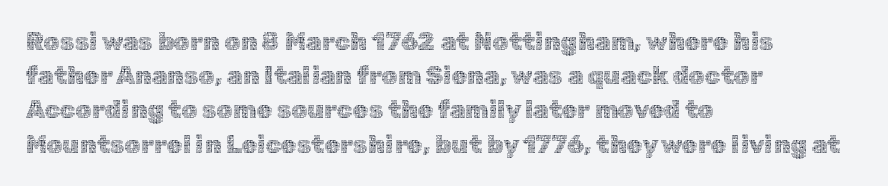
{"italic": "no", "bold": "no", "underline": "no", "align": "left", "line_spacing": "normal", "line_spacing_ratio": 1.37, "letter_spacing": "normal", "letter_spacing_em": 0.0, "glyph_px": 25}
